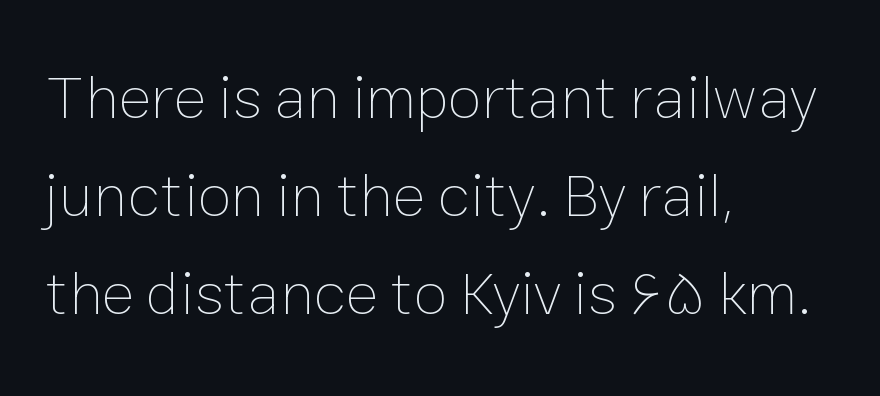
The image shows 62 px thin type, upright; set left-aligned, normal line spacing (1.58x), normal letter spacing, not underlined; low stroke contrast and a medium x-height.
